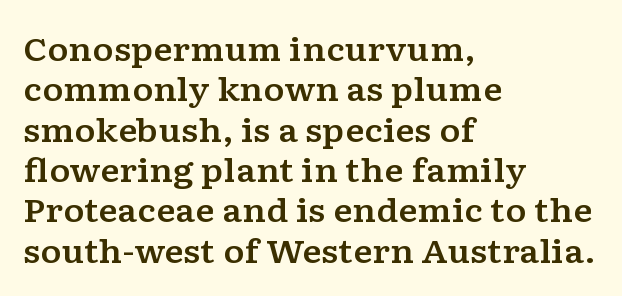
{"serif": "yes", "italic": "no", "width": "wide", "stroke_contrast": "low", "x_height": "medium", "monospaced": "no", "underline": "no", "align": "left", "line_spacing": "normal", "line_spacing_ratio": 1.26, "letter_spacing": "normal", "letter_spacing_em": 0.0, "glyph_px": 32}
